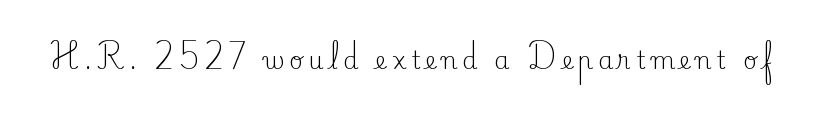
Glyph-to-glyph distance is far greater than everyday printed text. The type sits square on the baseline with zero lean. Stems and bowls with no extra thickness — not bold. Clear beneath every line of the passage.
